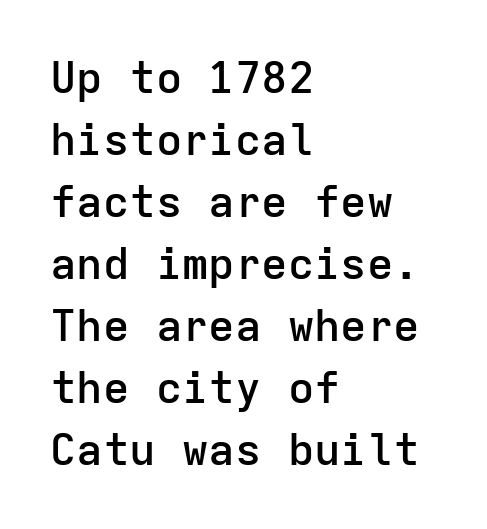
The image shows 44 px semibold sans-serif type, upright, monospaced; set left-aligned, normal line spacing (1.41x), normal letter spacing, not underlined; low stroke contrast and a medium x-height.
